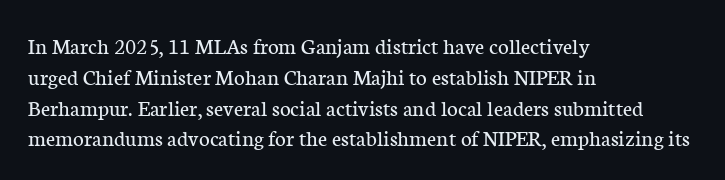
Q: Is the text bold? A: No.
Q: Is the text italic (slanted)? A: No, it is upright.
Q: Is the text underlined? A: No.
Q: How is the paragraph aligned? A: Left-aligned.
Q: Is the spacing between letters normal or unusually wide? A: Normal.
Q: Is the spacing between lines tight, normal or loose? A: Normal.
